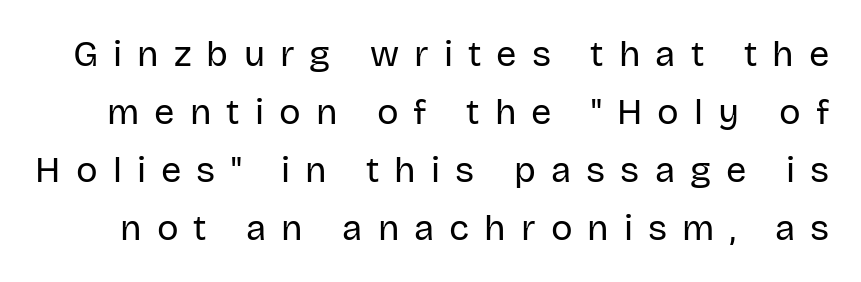
The image shows 36 px regular-weight sans-serif type, upright; set normal line spacing (1.61x), unusually wide letter spacing (+0.42 em), not underlined; low stroke contrast and a large x-height.
